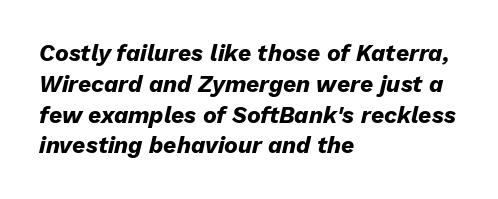
{"italic": "yes", "lean": "right", "slant_degrees": 13, "bold": "yes", "underline": "no", "align": "left", "line_spacing": "normal", "line_spacing_ratio": 1.34, "letter_spacing": "normal", "letter_spacing_em": 0.0, "glyph_px": 23}
